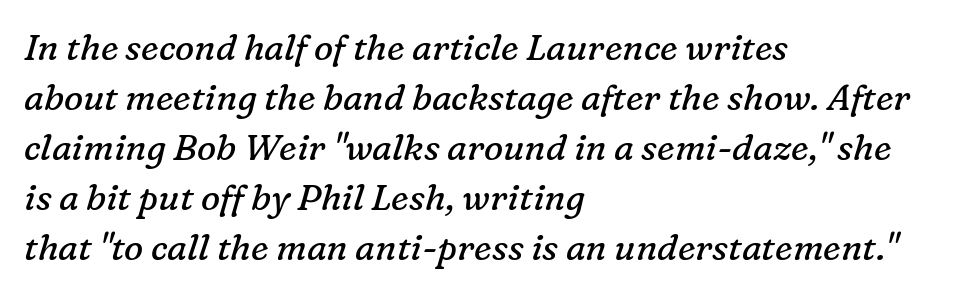
The image shows 36 px regular-weight serif type, italic (leaning right); set left-aligned, normal line spacing (1.39x), normal letter spacing, not underlined; low stroke contrast and a medium x-height.
